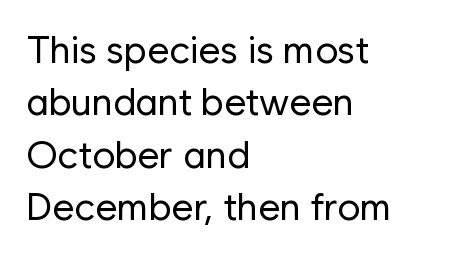
Grotesque or geometric, the face here clearly has no serifs. This sample has the flowing, uneven cadence of proportional lettering. The line texture is even and compact thanks to regular tracking. The space between consecutive lines is moderate. The text block is weighted toward the left margin, trailing off unevenly rightward. The letterforms sit at book weight or below.
